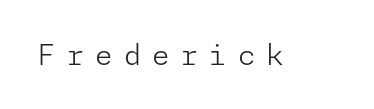
{"serif": "no", "italic": "no", "bold": "no", "weight": "light", "width": "normal", "stroke_contrast": "low", "x_height": "medium", "underline": "no", "letter_spacing": "wide", "letter_spacing_em": 0.4, "glyph_px": 28}
